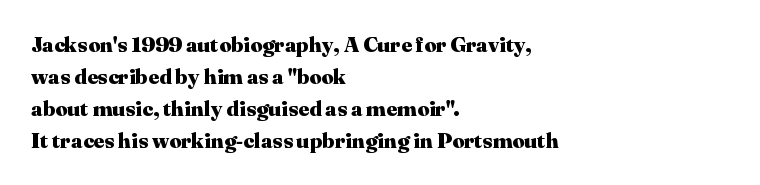
Q: Is the text bold? A: Yes.
Q: Is the text italic (slanted)? A: No, it is upright.
Q: Is the text underlined? A: No.
Q: How is the paragraph aligned? A: Left-aligned.
Q: Is the spacing between letters normal or unusually wide? A: Normal.
Q: Is the spacing between lines tight, normal or loose? A: Normal.
